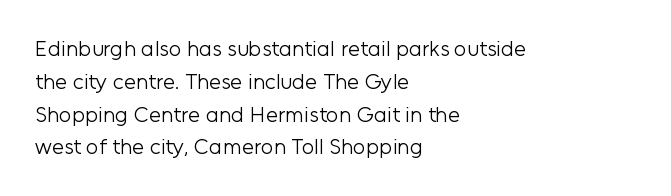
The image shows 22 px text type, upright; set left-aligned, normal line spacing (1.49x), normal letter spacing, not underlined.
